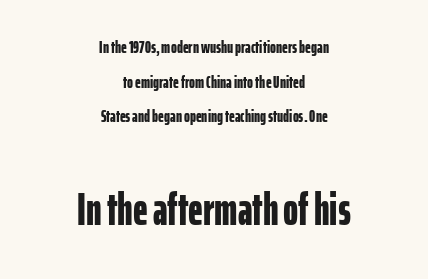
{"serif": "no", "italic": "no", "bold": "yes", "weight": "bold", "width": "condensed", "stroke_contrast": "low", "x_height": "medium", "monospaced": "no", "underline": "no", "align": "center", "line_spacing": "loose", "line_spacing_ratio": 1.92, "letter_spacing": "normal", "letter_spacing_em": 0.0, "larger_block": "second", "size_ratio": 2.56, "glyph_px": 46}
